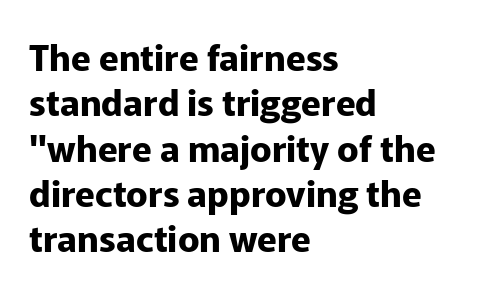
Q: Is the text bold? A: Yes.
Q: Is the text italic (slanted)? A: No, it is upright.
Q: Is the typeface a serif or a sans-serif typeface? A: Sans-serif.
Q: Is the text underlined? A: No.
Q: How is the paragraph aligned? A: Left-aligned.
Q: Is the spacing between letters normal or unusually wide? A: Normal.
Q: Is the spacing between lines tight, normal or loose? A: Normal.
Q: Width (condensed, normal, or wide)? A: Normal.
Q: Stroke contrast? A: Low.
Q: x-height? A: Medium.
Q: Monospaced? A: No.
